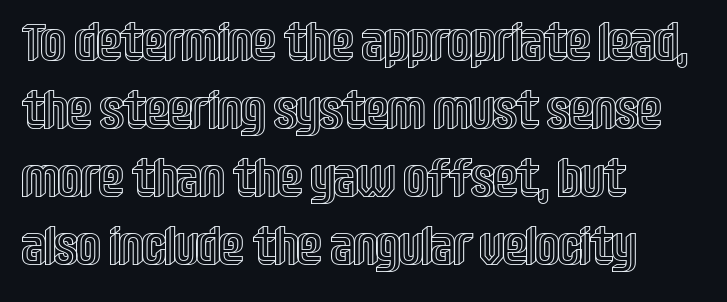
{"italic": "no", "width": "condensed", "x_height": "large", "monospaced": "no", "underline": "no", "align": "left", "line_spacing": "normal", "line_spacing_ratio": 1.28, "letter_spacing": "normal", "letter_spacing_em": 0.0, "glyph_px": 53}
